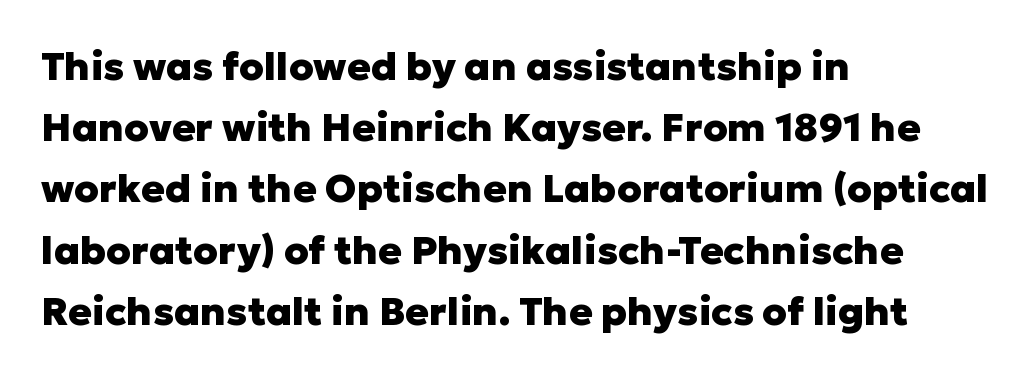
The image shows 39 px heavy sans-serif type, upright; set left-aligned, normal line spacing (1.57x), normal letter spacing, not underlined; low stroke contrast and a medium x-height.
